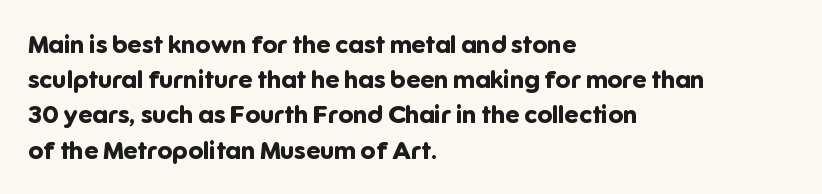
The image shows 25 px bold type, upright; set left-aligned, normal line spacing (1.41x), normal letter spacing, not underlined.
